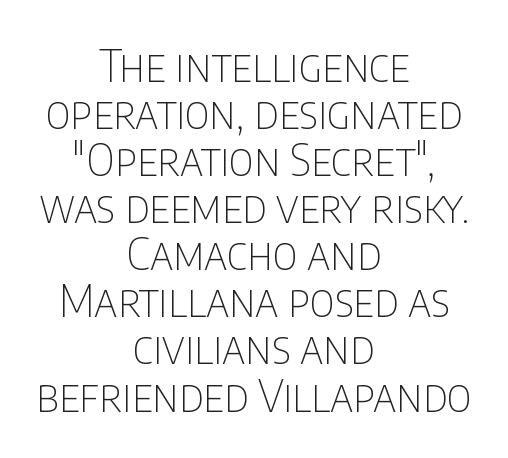
{"serif": "no", "italic": "no", "bold": "no", "weight": "thin", "width": "condensed", "stroke_contrast": "low", "x_height": "large", "monospaced": "no", "underline": "no", "align": "center", "line_spacing": "tight", "line_spacing_ratio": 1.07, "letter_spacing": "normal", "letter_spacing_em": 0.0, "glyph_px": 44}
